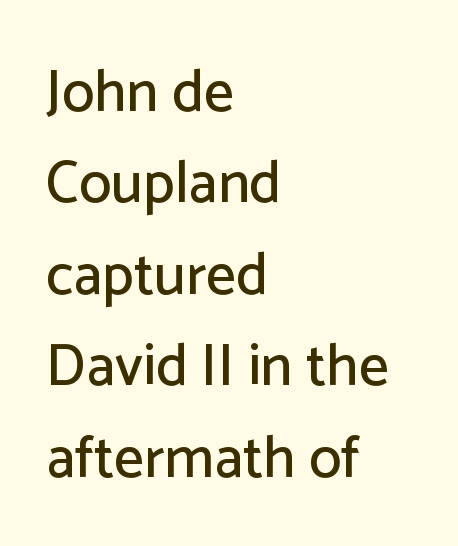
Regular leading. In terms of posture, this sample is upright. Each letter keeps its own natural width here, so spacing adapts to shape. The passage shown has conventional tracking throughout. Where is the straight margin? On the left.
